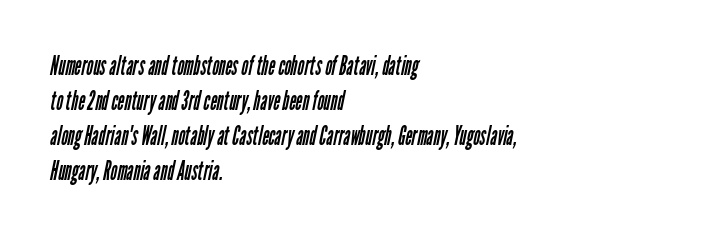
{"bold": "no", "underline": "no", "align": "left", "line_spacing": "normal", "line_spacing_ratio": 1.34, "letter_spacing": "normal", "letter_spacing_em": 0.0, "glyph_px": 26}
